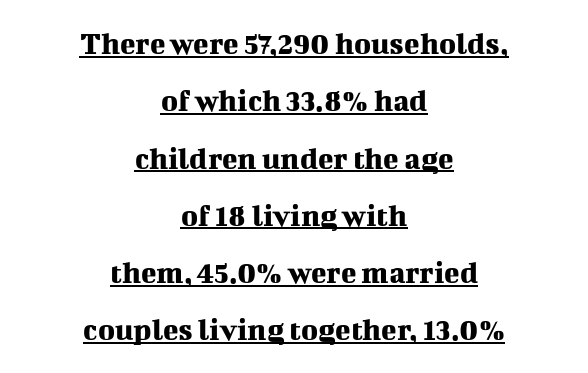
The image shows 32 px serif type, upright; set centered, line spacing 1.79x, normal letter spacing, underlined; medium stroke contrast and a medium x-height.
